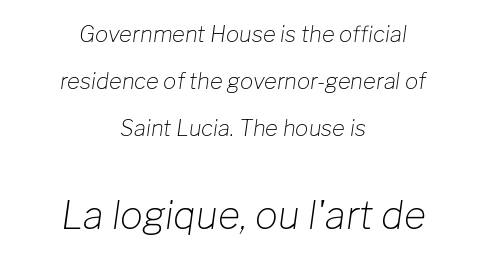
Words appear dense and cohesive because spacing is normal. Look at the glyph heights: the lower group is clearly the bigger setting. Whoever set this chose breathing room over compactness in the vertical rhythm. The font is comparable to plain body text, perhaps lighter. One-word summary of the alignment: center. Emphasis-style slanted type is in use.
